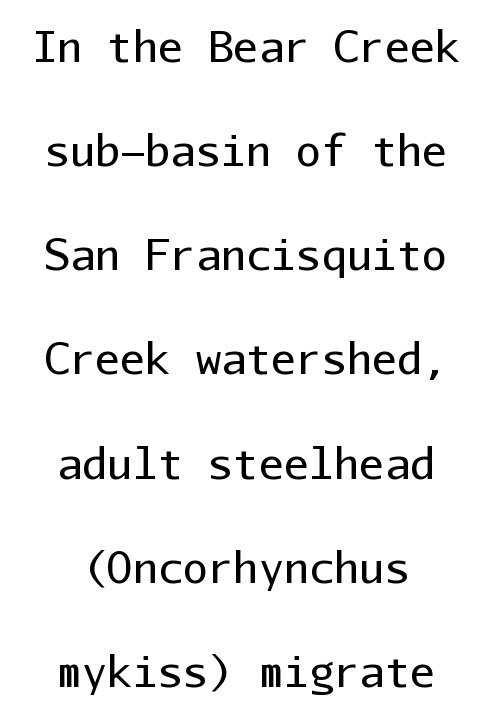
The image shows 42 px regular-weight sans-serif type, upright, monospaced; set centered, loose line spacing (2.48x), normal letter spacing, not underlined; low stroke contrast and a medium x-height.
